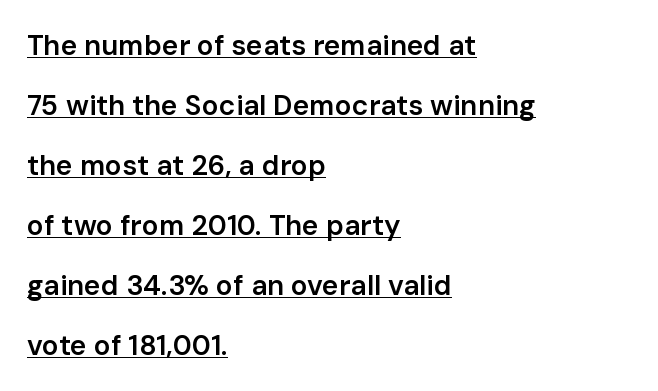
The image shows 28 px semibold sans-serif type, upright; set left-aligned, loose line spacing (2.14x), normal letter spacing, underlined; low stroke contrast and a medium x-height.
